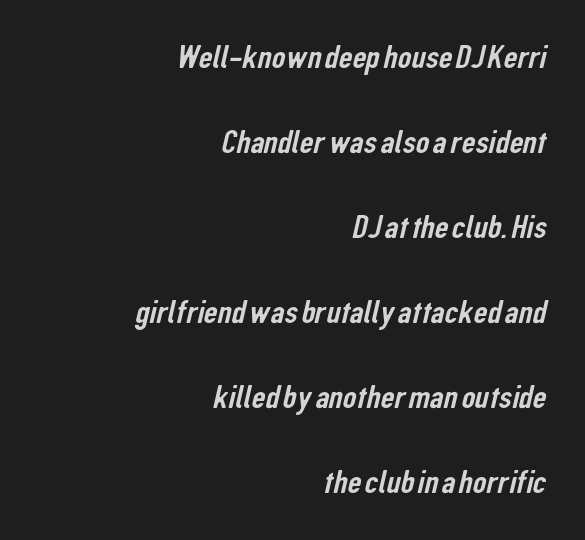
{"serif": "no", "width": "condensed", "stroke_contrast": "low", "x_height": "medium", "monospaced": "no", "underline": "no", "align": "right", "line_spacing": "loose", "line_spacing_ratio": 2.5, "letter_spacing": "normal", "letter_spacing_em": 0.0, "glyph_px": 34}
